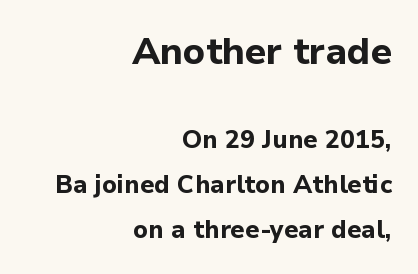
The strip under each line holds only bare page. Caption: upper text group enlarged, lower text group reduced. Inter-character spacing is left at the font's built-in metrics. This is roman type, the default non-slanted kind. Each glyph is drawn with heavy, bold strokes. Right-aligned paragraph, ragged on the left.
